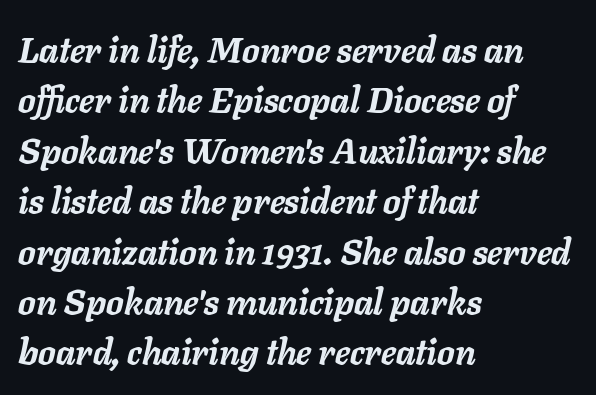
Q: Is the text bold? A: Yes.
Q: Is the text italic (slanted)? A: Yes, it leans right by about 11 degrees.
Q: Is the text underlined? A: No.
Q: How is the paragraph aligned? A: Left-aligned.
Q: Is the spacing between letters normal or unusually wide? A: Normal.
Q: Is the spacing between lines tight, normal or loose? A: Normal.
Q: Width (condensed, normal, or wide)? A: Normal.
Q: Stroke contrast? A: Low.
Q: x-height? A: Medium.
Q: Monospaced? A: No.
